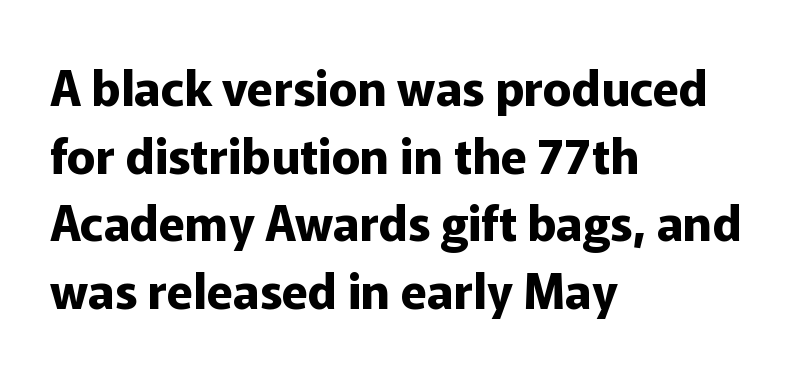
Q: Is the text bold? A: Yes.
Q: Is the text italic (slanted)? A: No, it is upright.
Q: Is the typeface a serif or a sans-serif typeface? A: Sans-serif.
Q: Is the text underlined? A: No.
Q: How is the paragraph aligned? A: Left-aligned.
Q: Is the spacing between letters normal or unusually wide? A: Normal.
Q: Is the spacing between lines tight, normal or loose? A: Normal.
Q: Width (condensed, normal, or wide)? A: Normal.
Q: Stroke contrast? A: Low.
Q: x-height? A: Medium.
Q: Monospaced? A: No.
